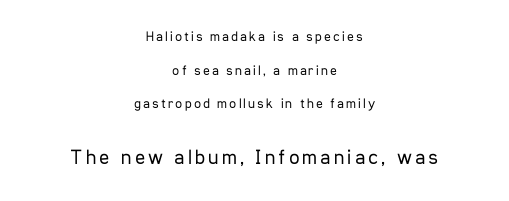
Q: Is the text bold? A: No.
Q: Is the text italic (slanted)? A: No, it is upright.
Q: Is the text underlined? A: No.
Q: How is the paragraph aligned? A: Centered.
Q: Is the spacing between lines tight, normal or loose? A: Loose.
Q: Which block of text is set in a larger size, the first (top) or the second (bottom)? A: The second (bottom) one.
